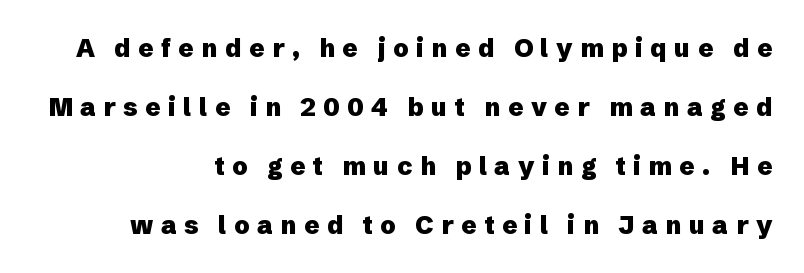
{"italic": "no", "bold": "yes", "underline": "no", "align": "right", "line_spacing": "loose", "line_spacing_ratio": 2.36, "letter_spacing": "wide", "letter_spacing_em": 0.3, "glyph_px": 25}
